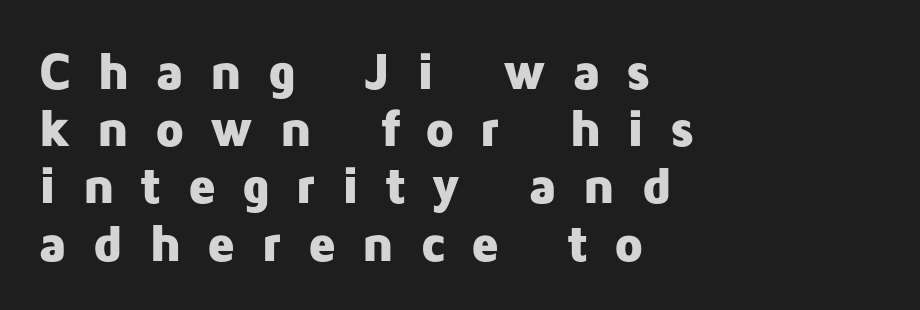
Caption: expanded tracking, letters set apart. What weight is shown? A full bold with thick strokes. Caption: multi-line text, flush left, ragged right. The space beneath each line is pristine and unruled. Leading is clearly below the norm, producing a dense column.
